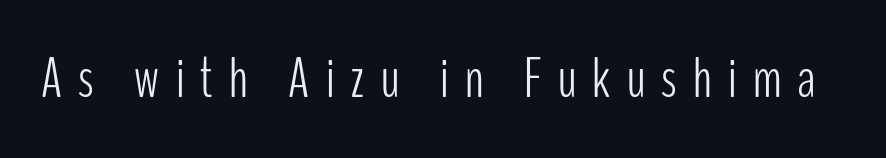
Weight class: somewhere from thin through regular. Grotesque or geometric, the face here clearly has no serifs. Underlining? Definitely not there. This is the regular roman posture of the typeface. The passage shown is typed in a proportional face where columns would drift. The passage shown has open, widely tracked lettering throughout.
